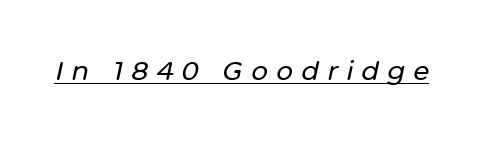
Underline: present. You could only call the tracking loose — the letters float apart. The glyphs look as if they've been sheared to an angle.
